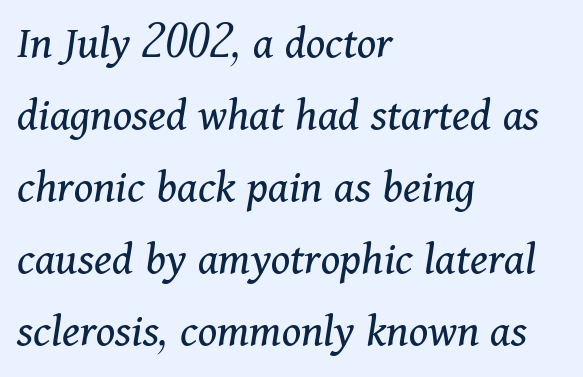
The image shows 48 px regular-weight serif type, italic (leaning right); set left-aligned, normal line spacing (1.5x), normal letter spacing, not underlined; medium stroke contrast and a medium x-height.
